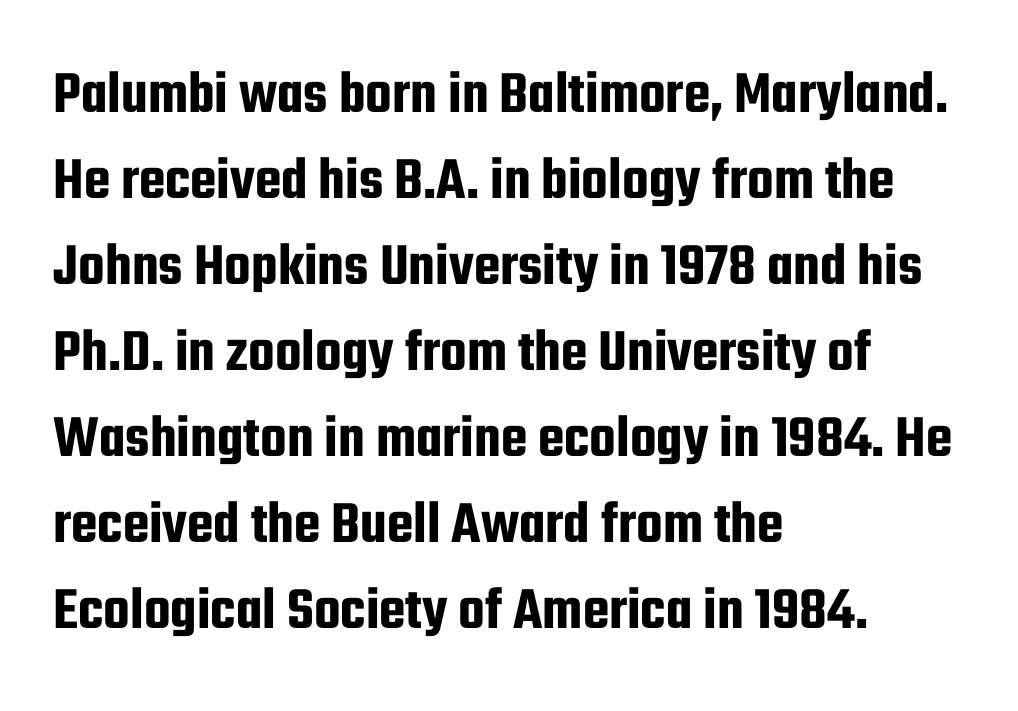
Q: Is the text italic (slanted)? A: No, it is upright.
Q: Is the typeface a serif or a sans-serif typeface? A: Sans-serif.
Q: Is the text underlined? A: No.
Q: How is the paragraph aligned? A: Left-aligned.
Q: Is the spacing between letters normal or unusually wide? A: Normal.
Q: Is the spacing between lines tight, normal or loose? A: Normal.
Q: Width (condensed, normal, or wide)? A: Condensed.
Q: Stroke contrast? A: Low.
Q: x-height? A: Medium.
Q: Monospaced? A: No.
